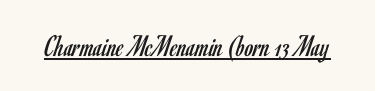
{"serif": "no", "bold": "no", "weight": "regular", "width": "condensed", "stroke_contrast": "low", "x_height": "small", "monospaced": "no", "underline": "yes", "letter_spacing": "normal", "letter_spacing_em": 0.0, "glyph_px": 31}
